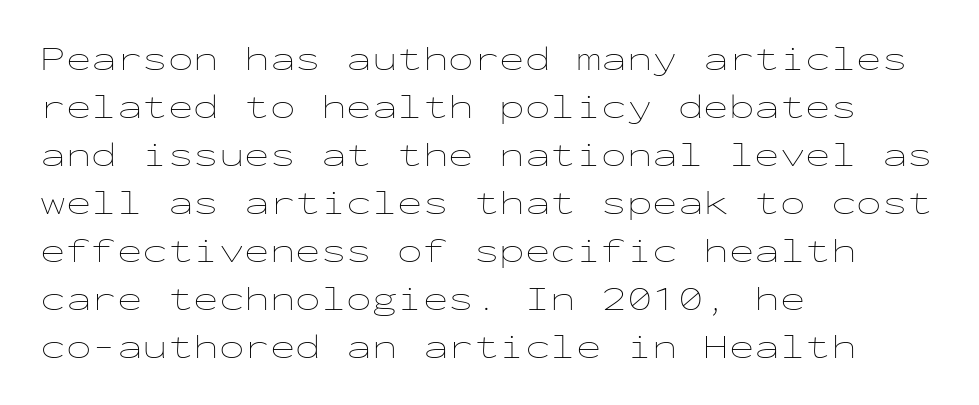
Visually the block forms a straight wall on the left and a jagged coastline on the right. The letters sit at their default tracking, neither squeezed nor spread. Is the stroke heavy? The answer is a plain regular-or-lighter. A typesetter would call this monospace, since all characters share one set width. These lines were composed using upright roman letters. This block has exactly the height ordinary leading produces.
